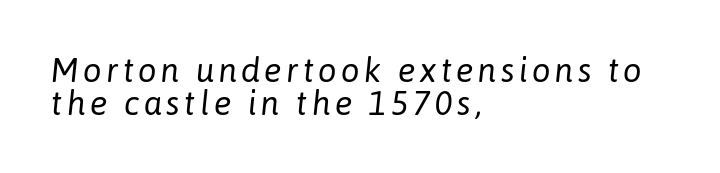
{"italic": "yes", "lean": "right", "slant_degrees": 6, "bold": "no", "weight": "regular", "width": "normal", "stroke_contrast": "low", "x_height": "medium", "monospaced": "no", "underline": "no", "align": "left", "line_spacing": "tight", "line_spacing_ratio": 1.0, "glyph_px": 33}
